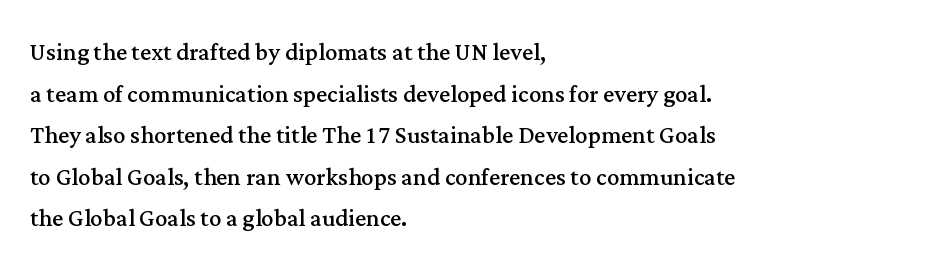
Q: Is the text bold? A: No.
Q: Is the text italic (slanted)? A: No, it is upright.
Q: Is the typeface a serif or a sans-serif typeface? A: Serif.
Q: Is the text underlined? A: No.
Q: How is the paragraph aligned? A: Left-aligned.
Q: Is the spacing between letters normal or unusually wide? A: Normal.
Q: Is the spacing between lines tight, normal or loose? A: Normal.
Q: Width (condensed, normal, or wide)? A: Normal.
Q: Stroke contrast? A: Medium.
Q: x-height? A: Medium.
Q: Monospaced? A: No.
